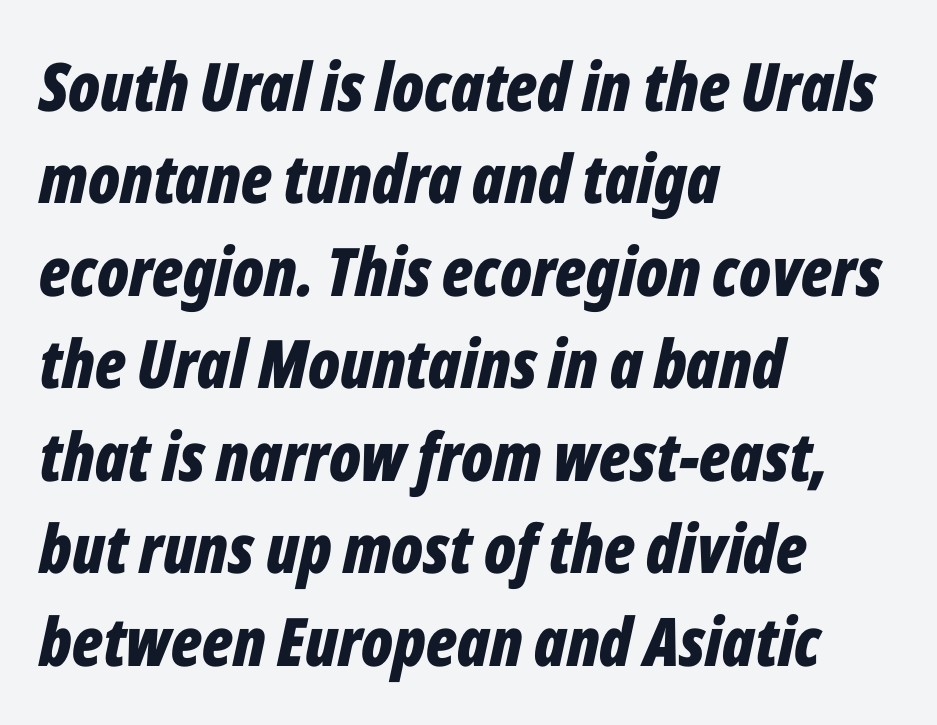
{"italic": "yes", "lean": "right", "slant_degrees": 12, "bold": "yes", "weight": "bold", "width": "condensed", "stroke_contrast": "low", "x_height": "medium", "monospaced": "no", "underline": "no", "align": "left", "line_spacing": "normal", "line_spacing_ratio": 1.38, "letter_spacing": "normal", "letter_spacing_em": 0.0, "glyph_px": 67}
